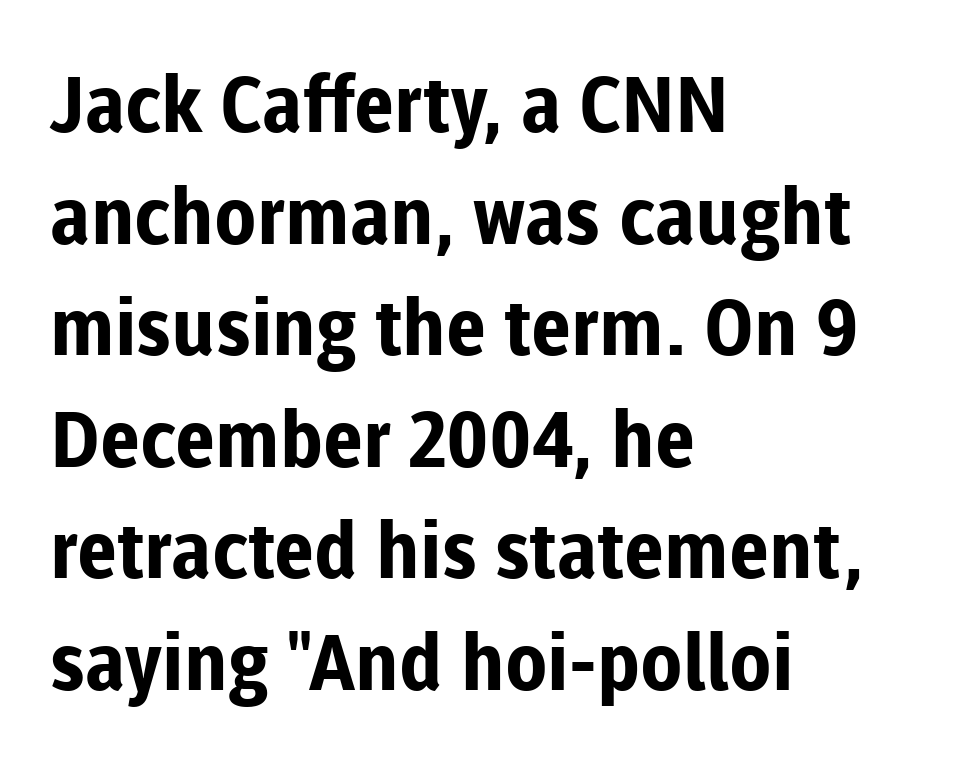
Q: Is the text bold? A: Yes.
Q: Is the text italic (slanted)? A: No, it is upright.
Q: Is the typeface a serif or a sans-serif typeface? A: Sans-serif.
Q: Is the text underlined? A: No.
Q: How is the paragraph aligned? A: Left-aligned.
Q: Is the spacing between letters normal or unusually wide? A: Normal.
Q: Is the spacing between lines tight, normal or loose? A: Normal.
Q: Width (condensed, normal, or wide)? A: Normal.
Q: Stroke contrast? A: Low.
Q: x-height? A: Medium.
Q: Monospaced? A: No.
